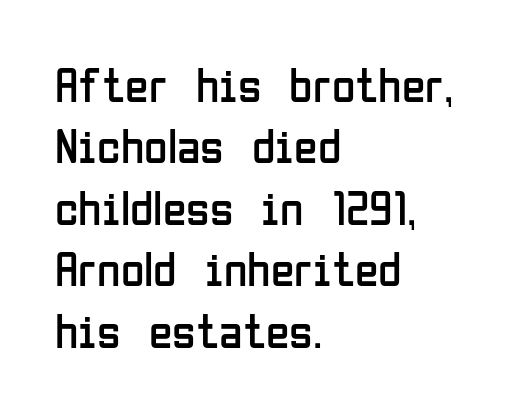
The image shows 48 px regular-weight, condensed sans-serif type, upright; set left-aligned, normal line spacing (1.28x), normal letter spacing, not underlined; low stroke contrast and a medium x-height.
